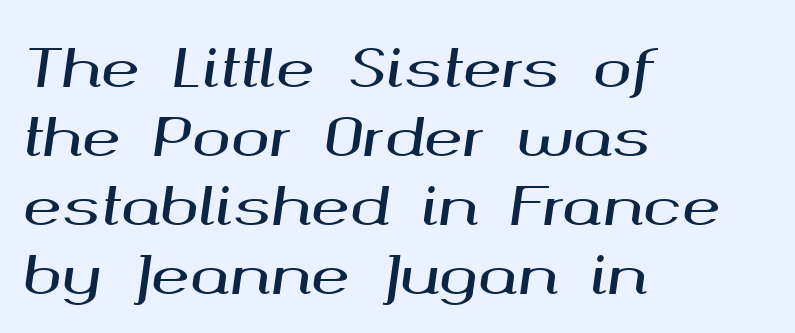
{"italic": "yes", "lean": "right", "slant_degrees": 8, "width": "wide", "stroke_contrast": "medium", "x_height": "medium", "monospaced": "no", "underline": "no", "align": "left", "line_spacing": "normal", "line_spacing_ratio": 1.33, "letter_spacing": "normal", "letter_spacing_em": 0.0, "glyph_px": 52}
